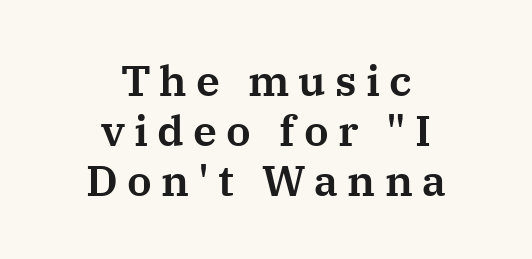
Q: Is the text italic (slanted)? A: No, it is upright.
Q: Is the typeface a serif or a sans-serif typeface? A: Serif.
Q: Is the text underlined? A: No.
Q: How is the paragraph aligned? A: Centered.
Q: Is the spacing between letters normal or unusually wide? A: Unusually wide.
Q: Width (condensed, normal, or wide)? A: Normal.
Q: Stroke contrast? A: Medium.
Q: x-height? A: Medium.
Q: Monospaced? A: No.
